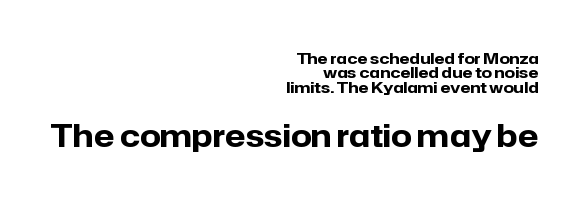
The image shows 30 px heavy sans-serif type, upright; set right-aligned, tight line spacing (0.96x), normal letter spacing, not underlined; the second (bottom) block is 2.0x larger; low stroke contrast and a medium x-height.
